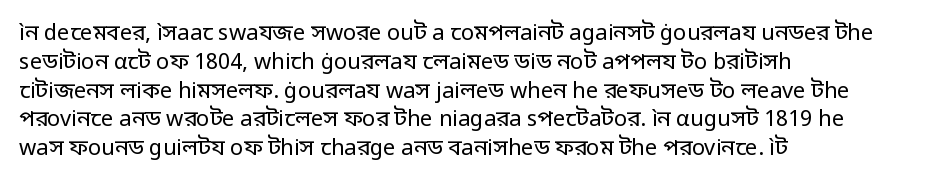
{"italic": "no", "bold": "no", "underline": "no", "align": "left", "line_spacing": "normal", "line_spacing_ratio": 1.31, "letter_spacing": "normal", "letter_spacing_em": 0.0, "glyph_px": 22}
